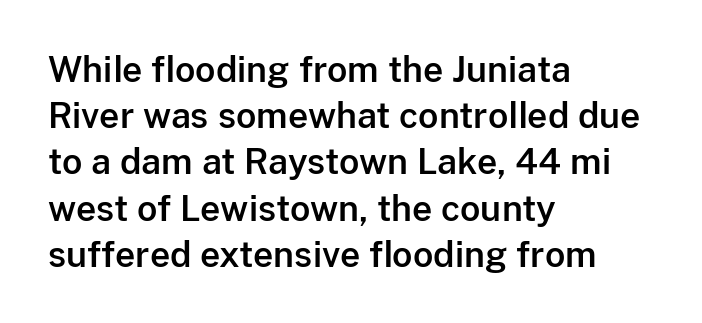
{"serif": "no", "italic": "no", "width": "normal", "stroke_contrast": "low", "x_height": "medium", "monospaced": "no", "underline": "no", "align": "left", "line_spacing": "normal", "line_spacing_ratio": 1.32, "letter_spacing": "normal", "letter_spacing_em": 0.0, "glyph_px": 35}
